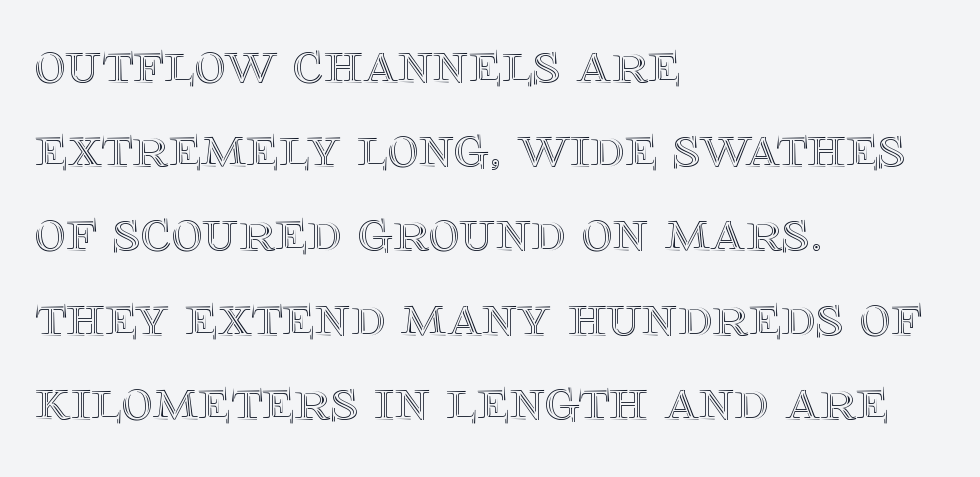
The lines are quadded left. Note the varied advance widths — an 'i' is clearly narrower than an 'm'. A typesetter would call this zero additional tracking. Vertically, the passage feels balanced, rows spaced as you'd expect. The lettering stays uniformly vertical, giving the passage a roman look. Beneath every word, the page is bare.
